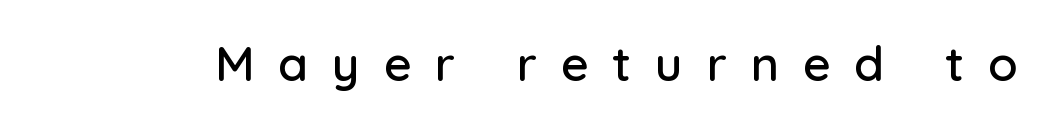
{"serif": "no", "italic": "no", "width": "normal", "stroke_contrast": "low", "x_height": "medium", "monospaced": "no", "underline": "no", "letter_spacing": "wide", "letter_spacing_em": 0.5, "glyph_px": 48}
